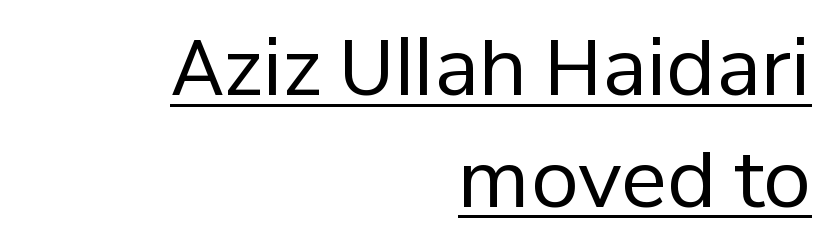
{"serif": "no", "italic": "no", "bold": "no", "weight": "regular", "width": "normal", "stroke_contrast": "low", "x_height": "medium", "monospaced": "no", "underline": "yes", "align": "right", "line_spacing": "normal", "line_spacing_ratio": 1.45, "letter_spacing": "normal", "letter_spacing_em": 0.0, "glyph_px": 77}
